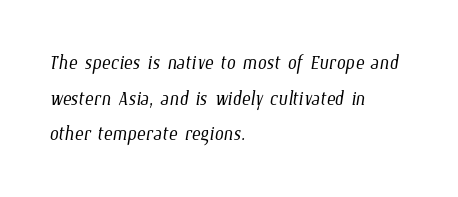
{"bold": "no", "underline": "no", "align": "left", "line_spacing": "normal", "line_spacing_ratio": 1.37, "letter_spacing": "normal", "letter_spacing_em": 0.0, "glyph_px": 26}
